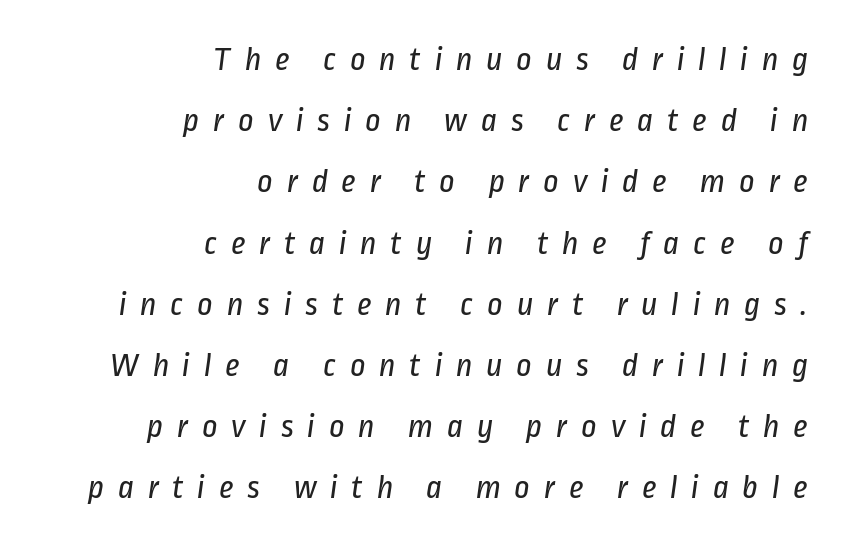
The image shows 34 px regular-weight, condensed sans-serif type; set right-aligned, line spacing 1.8x, unusually wide letter spacing (+0.4 em), not underlined; low stroke contrast and a medium x-height.
